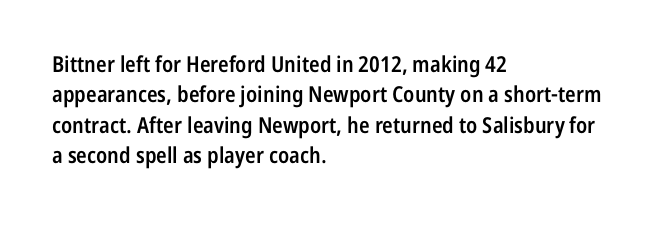
The image shows 22 px text type, upright; set left-aligned, normal line spacing (1.38x), normal letter spacing, not underlined.
